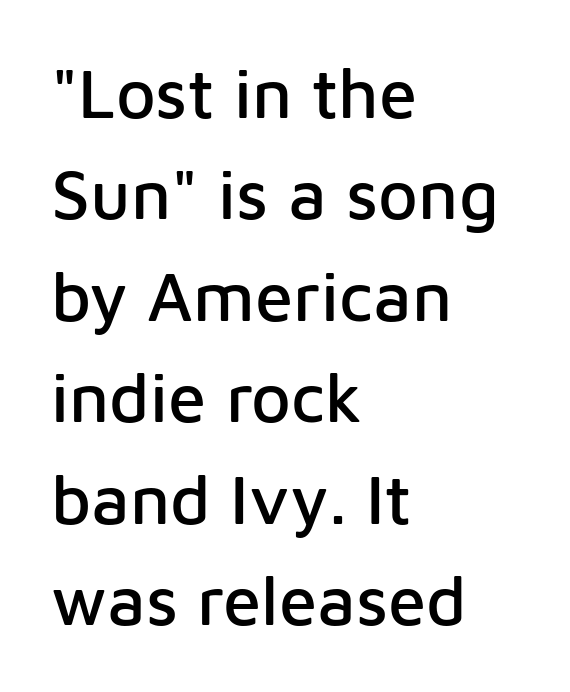
Q: Is the text italic (slanted)? A: No, it is upright.
Q: Is the typeface a serif or a sans-serif typeface? A: Sans-serif.
Q: Is the text underlined? A: No.
Q: How is the paragraph aligned? A: Left-aligned.
Q: Is the spacing between letters normal or unusually wide? A: Normal.
Q: Is the spacing between lines tight, normal or loose? A: Normal.
Q: Width (condensed, normal, or wide)? A: Normal.
Q: Stroke contrast? A: Low.
Q: x-height? A: Medium.
Q: Monospaced? A: No.
